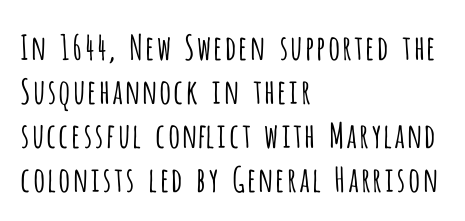
These lines sit exactly where default settings would place them. Nothing heavy about these letters — not bold at all. Just letters on the line, the space beneath them empty. These lines keep a tight, regular rhythm from letter to letter. These lines are rendered in a variable-pitch font. A classic flush-left, rag-right setting is used for this passage.
